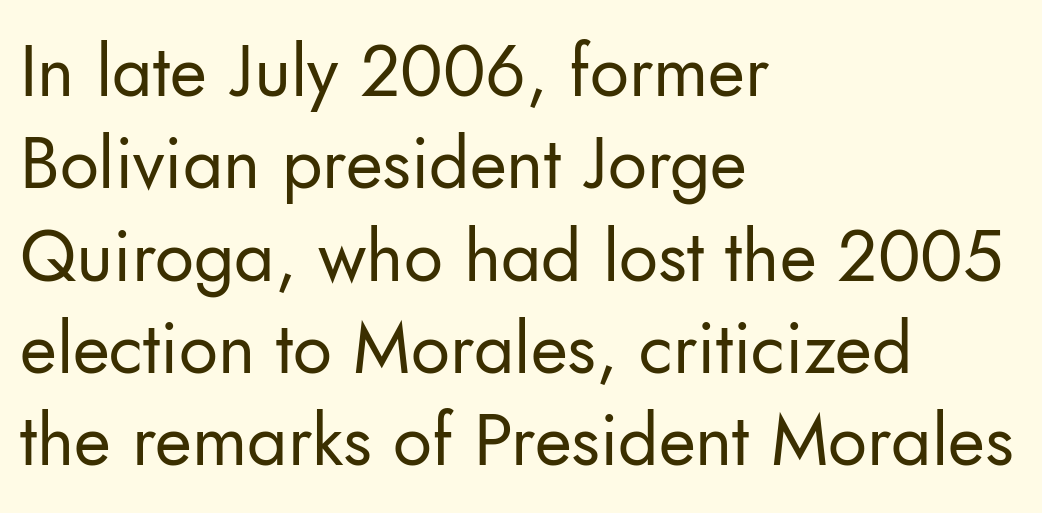
Q: Is the text bold? A: No.
Q: Is the text italic (slanted)? A: No, it is upright.
Q: Is the typeface a serif or a sans-serif typeface? A: Sans-serif.
Q: Is the text underlined? A: No.
Q: How is the paragraph aligned? A: Left-aligned.
Q: Is the spacing between letters normal or unusually wide? A: Normal.
Q: Is the spacing between lines tight, normal or loose? A: Normal.
Q: Width (condensed, normal, or wide)? A: Normal.
Q: Stroke contrast? A: Low.
Q: x-height? A: Small.
Q: Monospaced? A: No.
